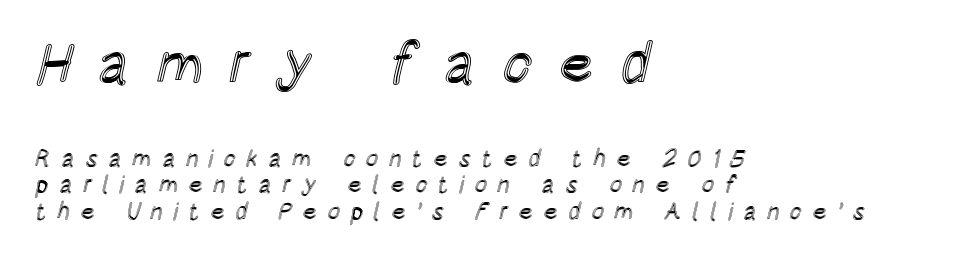
{"width": "condensed", "x_height": "large", "monospaced": "no", "underline": "no", "align": "left", "line_spacing": "tight", "line_spacing_ratio": 1.1, "letter_spacing": "wide", "letter_spacing_em": 0.42, "larger_block": "first", "size_ratio": 2.46, "glyph_px": 59}
